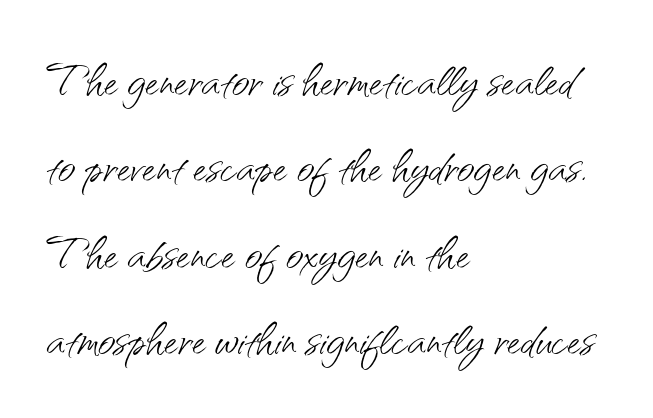
Nothing heavy about these letters — not bold at all. A classic flush-left, rag-right setting is used for this passage. Looks like regular typesetting: each glyph gets only the width it needs. Stroke terminals: plain, sans-serif. The block of text has a typical density, with ordinary space between rows.
